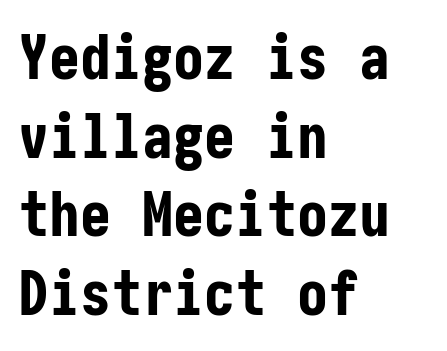
Q: Is the text bold? A: Yes.
Q: Is the text italic (slanted)? A: No, it is upright.
Q: Is the typeface a serif or a sans-serif typeface? A: Sans-serif.
Q: Is the text underlined? A: No.
Q: How is the paragraph aligned? A: Left-aligned.
Q: Is the spacing between letters normal or unusually wide? A: Normal.
Q: Is the spacing between lines tight, normal or loose? A: Normal.
Q: Width (condensed, normal, or wide)? A: Condensed.
Q: Stroke contrast? A: Low.
Q: x-height? A: Medium.
